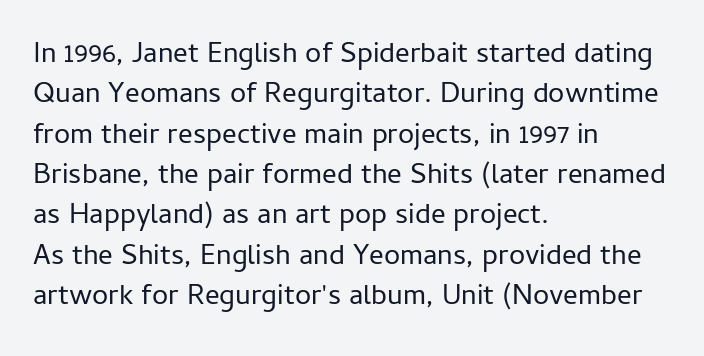
The image shows 29 px regular-weight sans-serif type, upright; set left-aligned, normal line spacing (1.39x), normal letter spacing, not underlined; low stroke contrast and a medium x-height.
